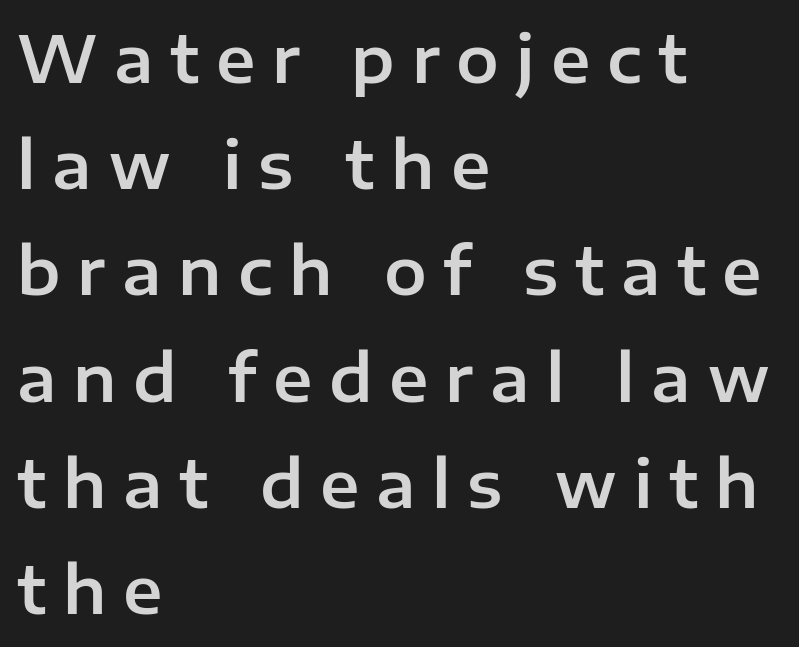
Q: Is the text italic (slanted)? A: No, it is upright.
Q: Is the typeface a serif or a sans-serif typeface? A: Sans-serif.
Q: Is the text underlined? A: No.
Q: How is the paragraph aligned? A: Left-aligned.
Q: Is the spacing between letters normal or unusually wide? A: Unusually wide.
Q: Is the spacing between lines tight, normal or loose? A: Normal.
Q: Width (condensed, normal, or wide)? A: Normal.
Q: Stroke contrast? A: Low.
Q: x-height? A: Medium.
Q: Monospaced? A: No.
